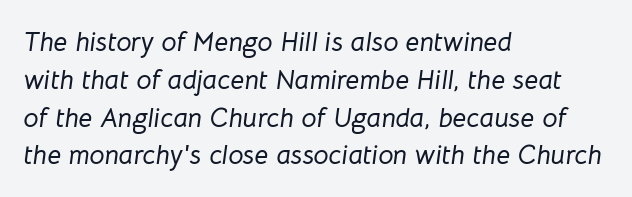
Is the type slanted? Yes — the strokes lean at a clear angle. How are the letters spaced? Ordinarily, with no added tracking. Line spacing here is normal. Teacher's note: observe the even left margin — that is flush-left alignment.
